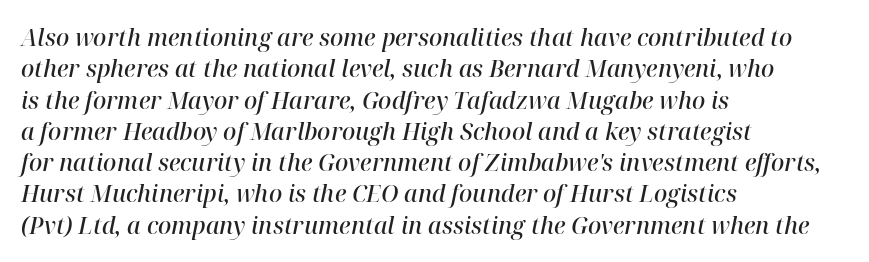
The image shows 23 px text type, italic (leaning right); set left-aligned, normal line spacing (1.36x), normal letter spacing, not underlined.
